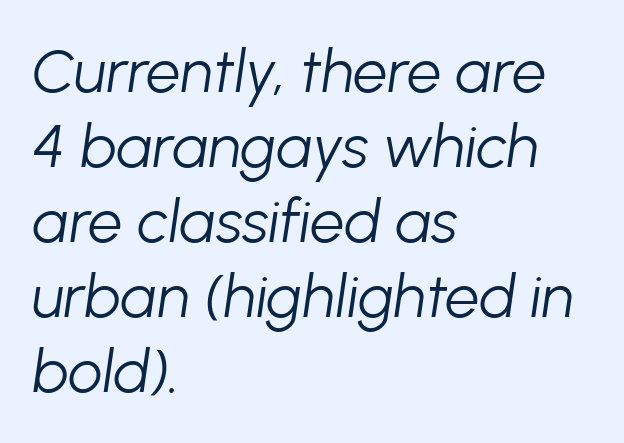
The image shows 61 px light type, italic (leaning right); set left-aligned, line spacing 1.23x, normal letter spacing, not underlined; low stroke contrast and a medium x-height.
